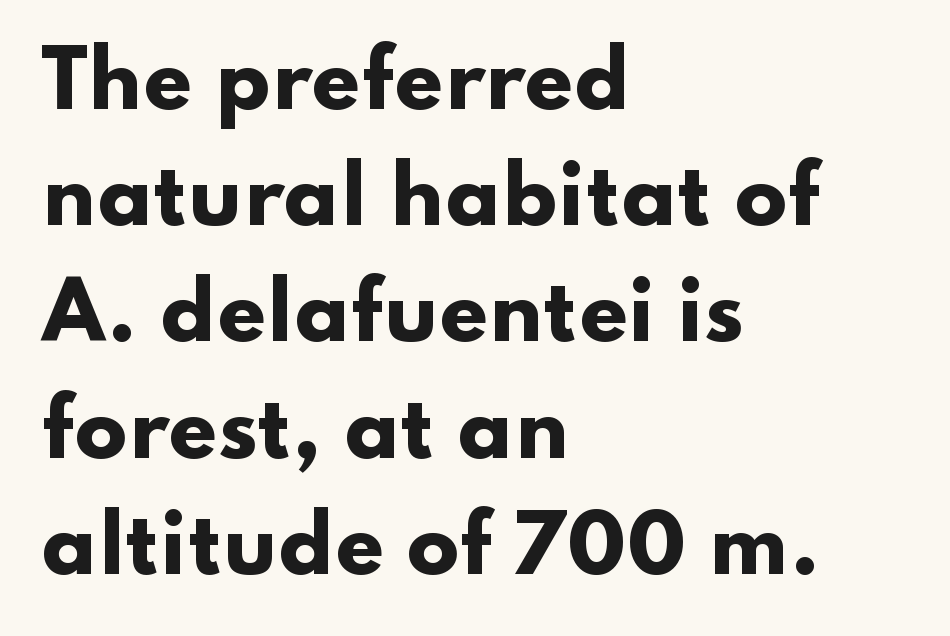
The image shows 78 px heavy, wide sans-serif type, upright; set left-aligned, normal line spacing (1.49x), normal letter spacing, not underlined; low stroke contrast and a small x-height.
